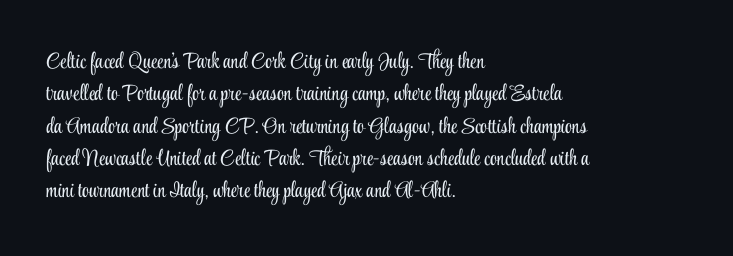
The image shows 22 px text type; set left-aligned, normal line spacing (1.47x), normal letter spacing, not underlined.
